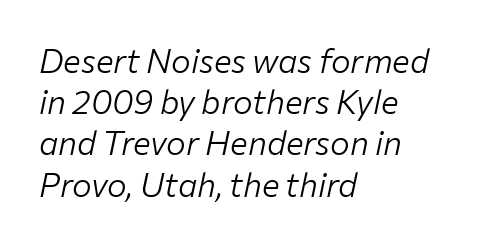
Q: Is the text bold? A: No.
Q: Is the text italic (slanted)? A: Yes, it leans right by about 12 degrees.
Q: Is the text underlined? A: No.
Q: How is the paragraph aligned? A: Left-aligned.
Q: Is the spacing between letters normal or unusually wide? A: Normal.
Q: Is the spacing between lines tight, normal or loose? A: Normal.
Q: Width (condensed, normal, or wide)? A: Normal.
Q: Stroke contrast? A: Low.
Q: x-height? A: Medium.
Q: Monospaced? A: No.
